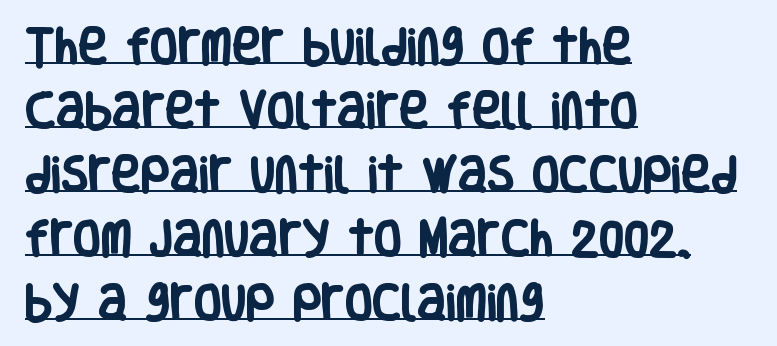
{"serif": "no", "italic": "no", "bold": "yes", "weight": "heavy", "width": "condensed", "stroke_contrast": "low", "x_height": "large", "monospaced": "no", "underline": "yes", "align": "left", "line_spacing": "normal", "line_spacing_ratio": 1.6, "letter_spacing": "normal", "letter_spacing_em": 0.0, "glyph_px": 40}
